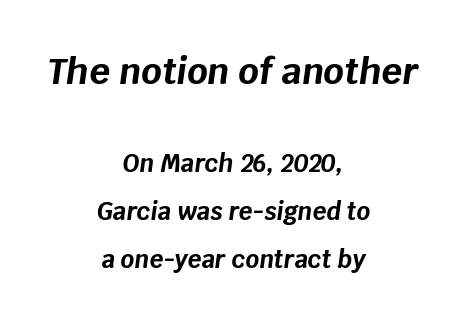
Reading down the block, each line starts at a different indent, mirrored at its end. The rendering uses a large line-height, opening up the rows. The passage shown is typed in a proportional face where columns would drift. Size hierarchy here favors the leading block over the trailing one. This is heavy type, rendered in bold. Observe the ordinary spacing: letters are neighbours, not strangers.
